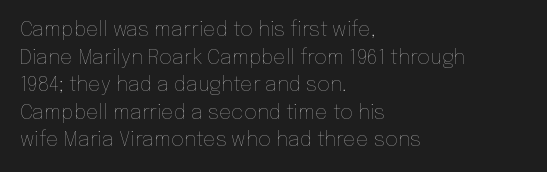
This rendering leaves character spacing at its baseline value. These lines stack with their left ends in a neat column. Reading down the column, the eye jumps a familiar distance to each next line. Stroke mass is kept to a normal reading level or below. Unlike italic type, these characters show no tilt at all. No word sits above an underline.
